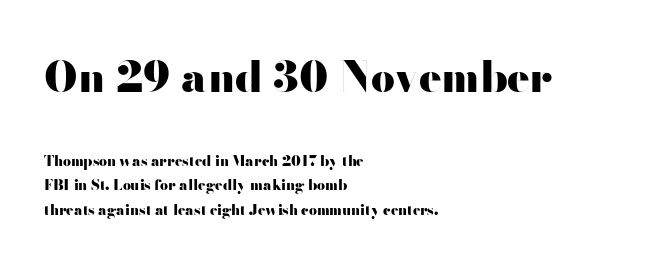
Q: Is the text bold? A: Yes.
Q: Is the text italic (slanted)? A: No, it is upright.
Q: Is the typeface a serif or a sans-serif typeface? A: Serif.
Q: Is the text underlined? A: No.
Q: How is the paragraph aligned? A: Left-aligned.
Q: Is the spacing between letters normal or unusually wide? A: Normal.
Q: Which block of text is set in a larger size, the first (top) or the second (bottom)? A: The first (top) one.
Q: Width (condensed, normal, or wide)? A: Wide.
Q: Stroke contrast? A: High.
Q: x-height? A: Small.
Q: Monospaced? A: No.
